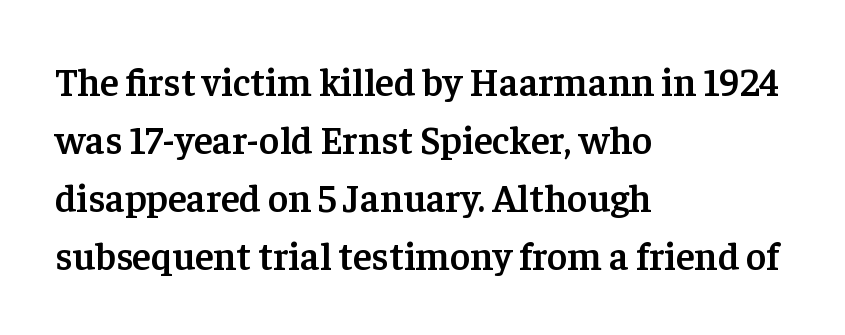
{"serif": "yes", "italic": "no", "bold": "semi", "weight": "semibold", "width": "normal", "stroke_contrast": "low", "x_height": "medium", "monospaced": "no", "underline": "no", "align": "left", "line_spacing": "normal", "line_spacing_ratio": 1.49, "letter_spacing": "normal", "letter_spacing_em": 0.0, "glyph_px": 39}
